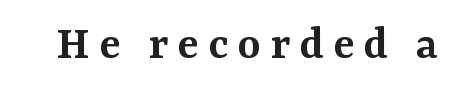
The image shows 49 px semibold serif type, upright; set not underlined; medium stroke contrast and a medium x-height.
